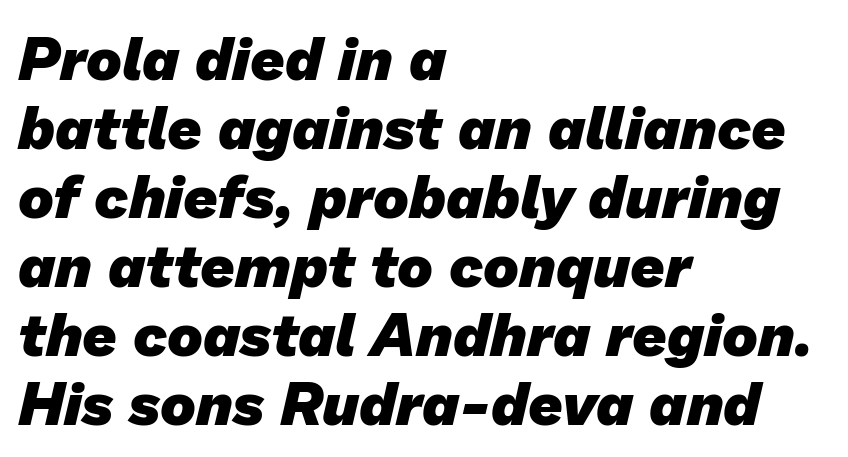
{"serif": "no", "bold": "yes", "weight": "heavy", "width": "normal", "stroke_contrast": "low", "x_height": "medium", "monospaced": "no", "underline": "no", "align": "left", "line_spacing": "tight", "line_spacing_ratio": 1.15, "letter_spacing": "normal", "letter_spacing_em": 0.0, "glyph_px": 60}
